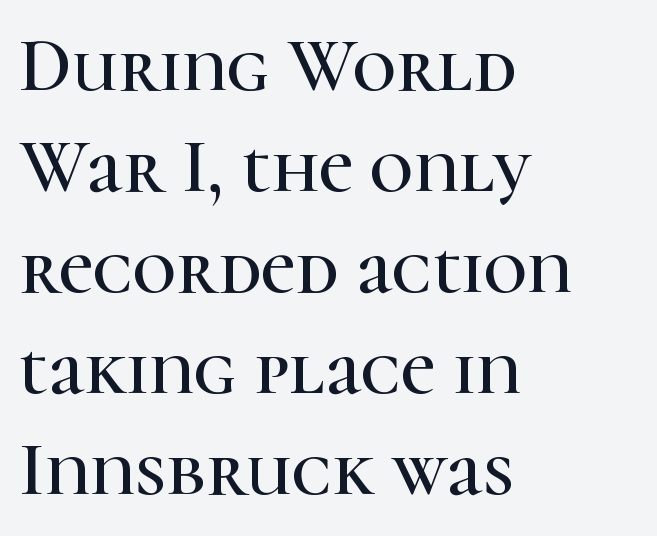
Q: Is the text italic (slanted)? A: No, it is upright.
Q: Is the typeface a serif or a sans-serif typeface? A: Serif.
Q: Is the text underlined? A: No.
Q: How is the paragraph aligned? A: Left-aligned.
Q: Is the spacing between letters normal or unusually wide? A: Normal.
Q: Is the spacing between lines tight, normal or loose? A: Normal.
Q: Width (condensed, normal, or wide)? A: Normal.
Q: Stroke contrast? A: High.
Q: x-height? A: Medium.
Q: Monospaced? A: No.
